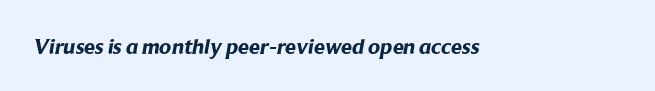
{"bold": "yes", "underline": "no", "letter_spacing": "normal", "letter_spacing_em": 0.0, "glyph_px": 22}
